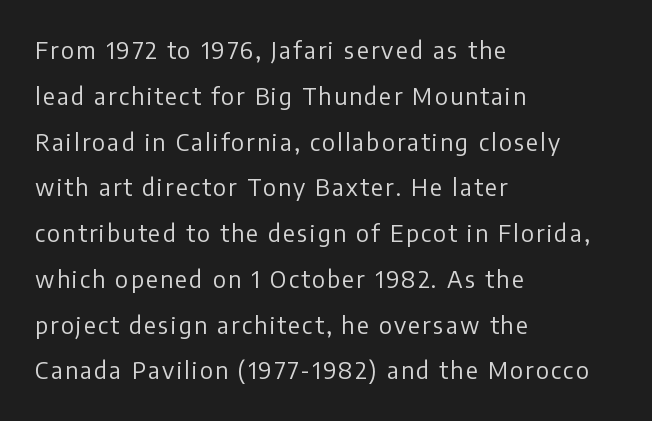
The image shows 23 px text type, upright; set left-aligned, loose line spacing (1.99x), not underlined.
